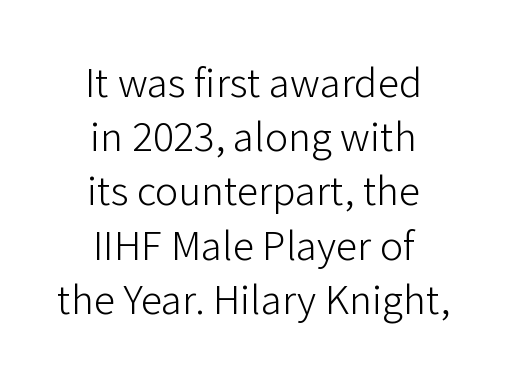
The image shows 43 px light sans-serif type, upright; set centered, normal line spacing (1.26x), normal letter spacing, not underlined; low stroke contrast and a medium x-height.
